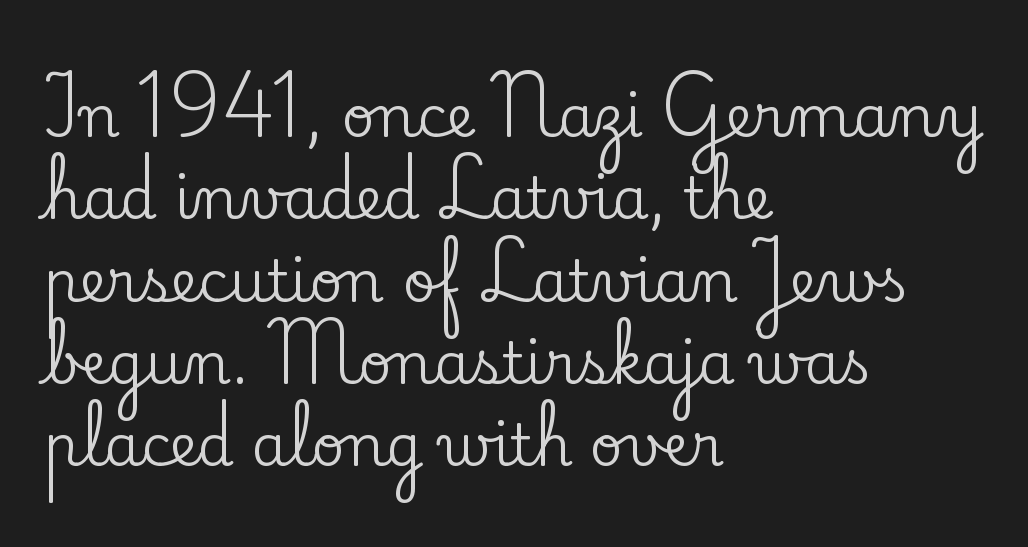
{"serif": "yes", "italic": "no", "width": "normal", "stroke_contrast": "low", "x_height": "small", "monospaced": "no", "underline": "no", "align": "left", "line_spacing": "normal", "line_spacing_ratio": 1.42, "letter_spacing": "normal", "letter_spacing_em": 0.0, "glyph_px": 58}
